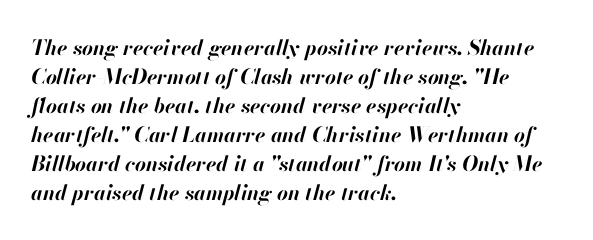
The image shows 21 px bold type, italic (leaning right); set left-aligned, normal line spacing (1.38x), normal letter spacing, not underlined.
